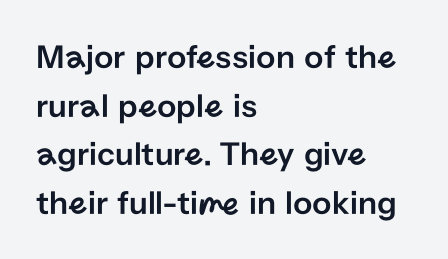
{"serif": "no", "italic": "no", "width": "normal", "stroke_contrast": "low", "x_height": "medium", "monospaced": "no", "underline": "no", "align": "left", "line_spacing": "normal", "line_spacing_ratio": 1.43, "letter_spacing": "normal", "letter_spacing_em": 0.0, "glyph_px": 34}
